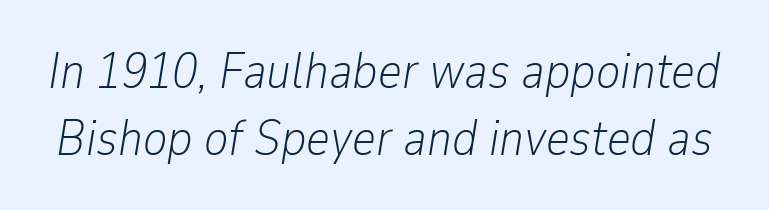
This sample uses plain, unmodified letter spacing. Unbolded letterforms with no extra heft. The passage shown is typed in a proportional face where columns would drift. It's the slanting kind of type.
